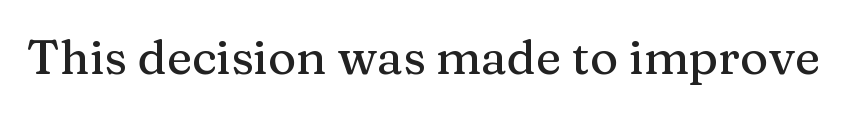
The image shows 48 px serif type, upright; set normal letter spacing, not underlined; medium stroke contrast and a medium x-height.
